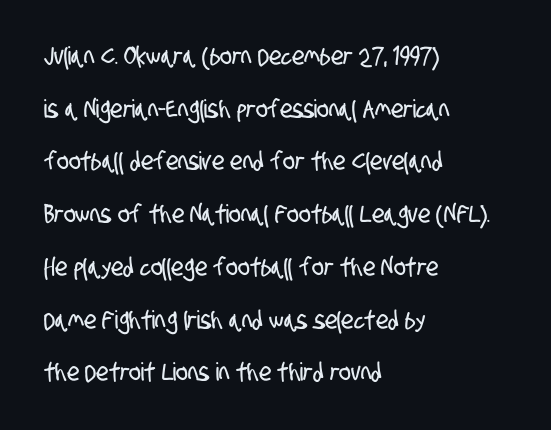
{"underline": "no", "align": "left", "line_spacing": "loose", "line_spacing_ratio": 2.11, "letter_spacing": "normal", "letter_spacing_em": 0.0, "glyph_px": 25}
